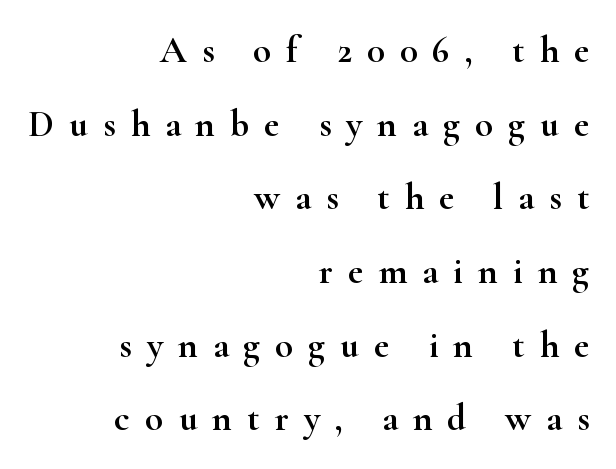
{"serif": "yes", "italic": "no", "width": "wide", "stroke_contrast": "high", "x_height": "small", "monospaced": "no", "underline": "no", "align": "right", "line_spacing": "loose", "line_spacing_ratio": 1.99, "letter_spacing": "wide", "letter_spacing_em": 0.41, "glyph_px": 37}
